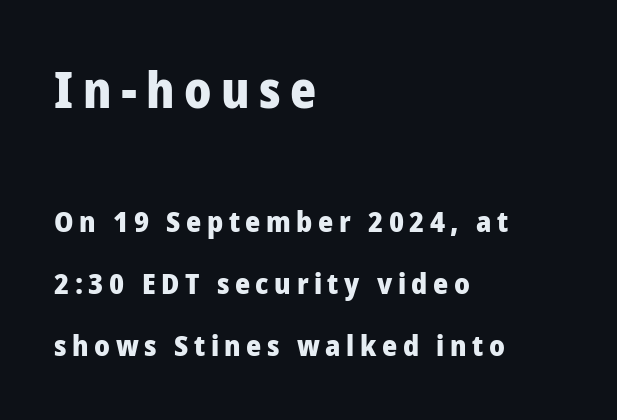
Q: Is the text bold? A: Yes.
Q: Is the text italic (slanted)? A: No, it is upright.
Q: Is the typeface a serif or a sans-serif typeface? A: Sans-serif.
Q: Is the text underlined? A: No.
Q: How is the paragraph aligned? A: Left-aligned.
Q: Is the spacing between lines tight, normal or loose? A: Loose.
Q: Which block of text is set in a larger size, the first (top) or the second (bottom)? A: The first (top) one.
Q: Width (condensed, normal, or wide)? A: Normal.
Q: Stroke contrast? A: Low.
Q: x-height? A: Medium.
Q: Monospaced? A: No.
